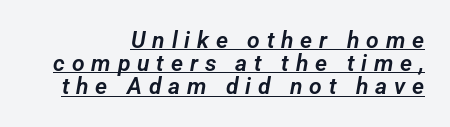
The image shows 23 px text type; set right-aligned, tight line spacing (1.01x), unusually wide letter spacing (+0.3 em), underlined.
